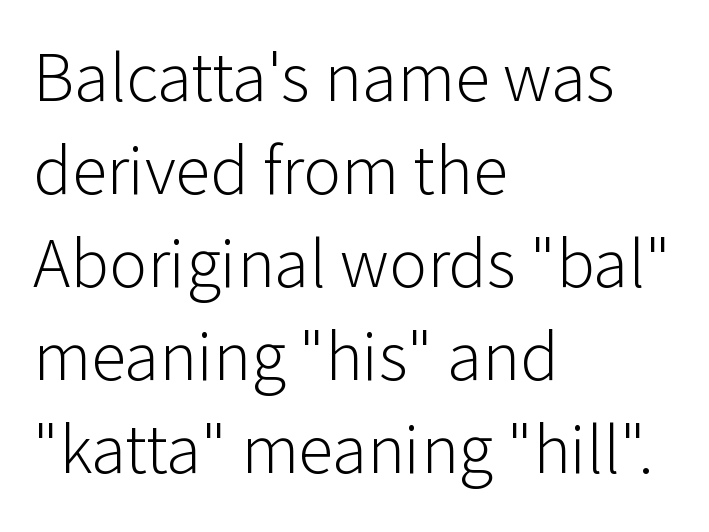
This is roman type, the default non-slanted kind. Words float on clear page, feet unadorned. Nothing heavy about these letters — not bold at all. Note the varied advance widths — an 'i' is clearly narrower than an 'm'. These lines are composed in type without serifs.
